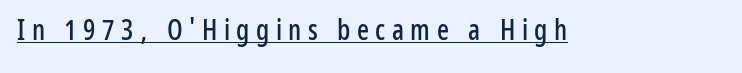
The letters stand upright; this is a roman face. The rendering uses natural spacing where letterforms have individual widths. Has an underline been added? It has. The type is letterspaced generously, with wide tracking. The type family on display is of the sans-serif kind.
